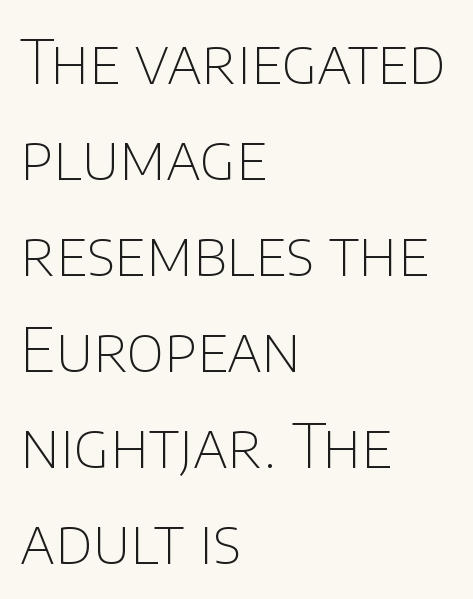
The image shows 62 px thin sans-serif type, upright; set left-aligned, normal line spacing (1.55x), normal letter spacing, not underlined; low stroke contrast and a large x-height.
